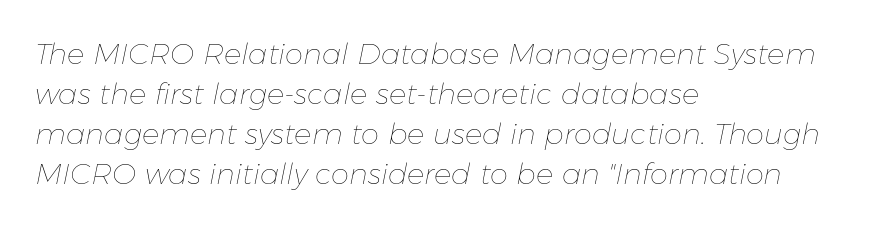
The image shows 29 px thin type, italic (leaning right); set left-aligned, normal line spacing (1.38x), normal letter spacing, not underlined; low stroke contrast and a medium x-height.
